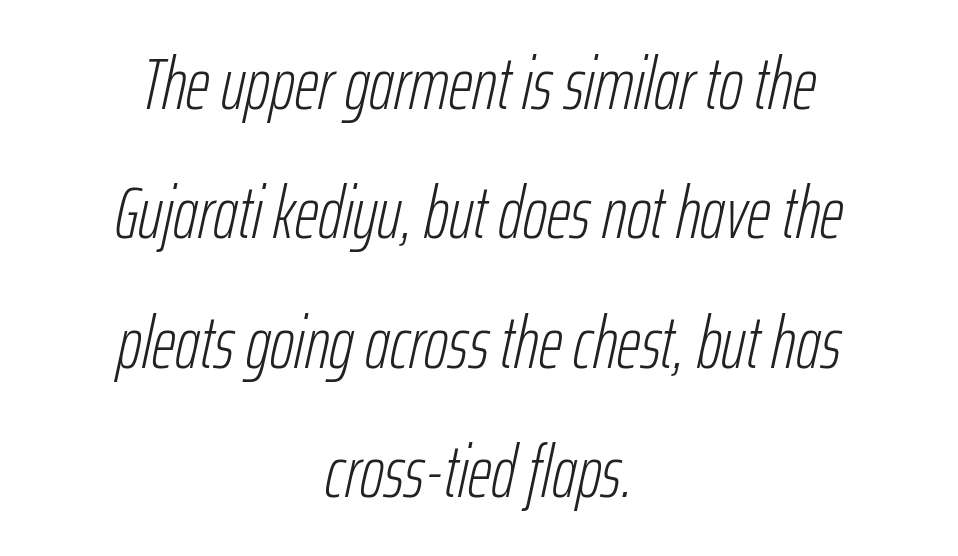
{"italic": "yes", "lean": "right", "slant_degrees": 12, "bold": "no", "weight": "light", "width": "condensed", "stroke_contrast": "low", "x_height": "medium", "monospaced": "no", "underline": "no", "align": "center", "line_spacing_ratio": 1.75, "letter_spacing": "normal", "letter_spacing_em": 0.0, "glyph_px": 74}
